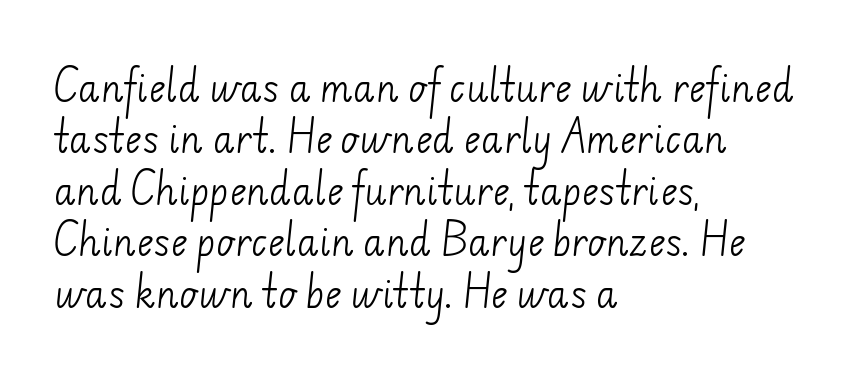
{"serif": "no", "bold": "no", "weight": "light", "width": "normal", "stroke_contrast": "low", "x_height": "small", "monospaced": "no", "underline": "no", "align": "left", "line_spacing": "normal", "line_spacing_ratio": 1.43, "letter_spacing": "normal", "letter_spacing_em": 0.0, "glyph_px": 36}
